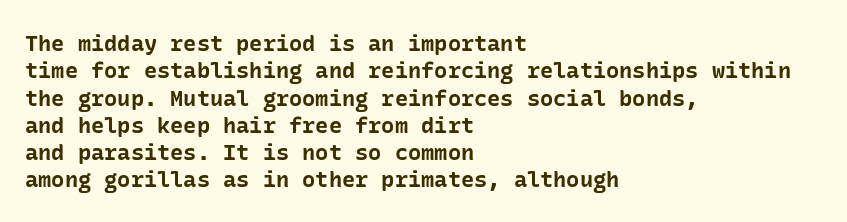
Q: Is the text bold? A: Yes.
Q: Is the text italic (slanted)? A: No, it is upright.
Q: Is the text underlined? A: No.
Q: How is the paragraph aligned? A: Left-aligned.
Q: Is the spacing between letters normal or unusually wide? A: Normal.
